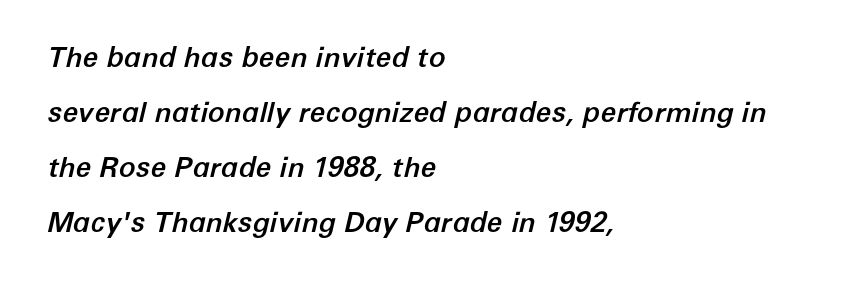
The image shows 28 px text type, italic (leaning right); set left-aligned, loose line spacing (1.96x), normal letter spacing, not underlined; low stroke contrast and a medium x-height.
